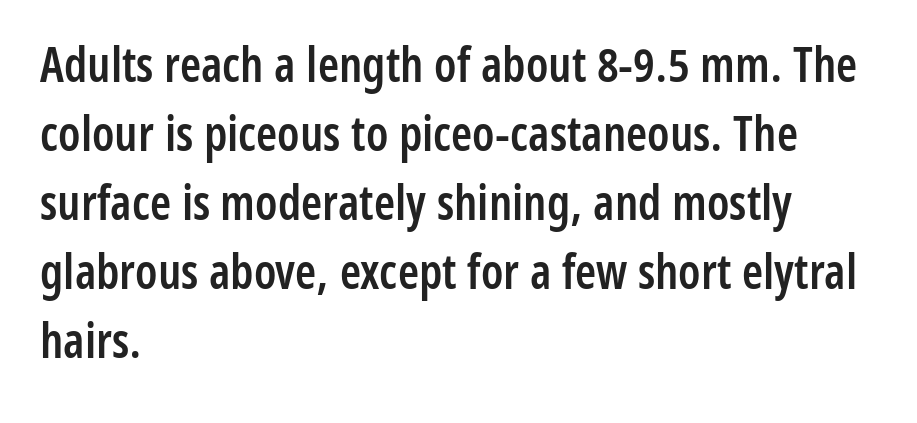
{"serif": "no", "italic": "no", "bold": "semi", "weight": "semibold", "width": "condensed", "stroke_contrast": "low", "x_height": "medium", "monospaced": "no", "underline": "no", "align": "left", "line_spacing": "normal", "line_spacing_ratio": 1.44, "letter_spacing": "normal", "letter_spacing_em": 0.0, "glyph_px": 48}
